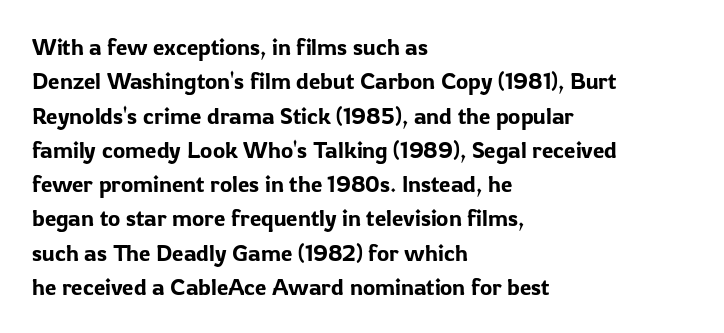
If you drew a ruler down the left edge, every line would touch it. Any mark beneath the type? The region is blank. Vertical spacing — default. It's the straight-up-and-down kind of type.
